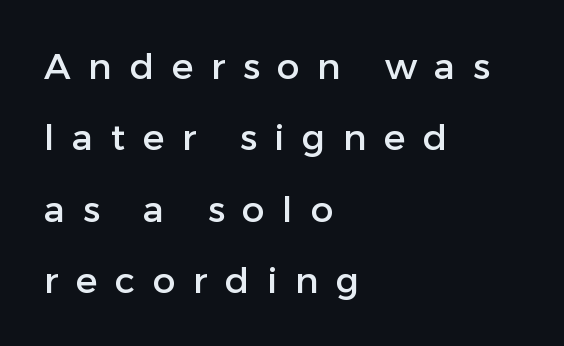
The image shows 36 px sans-serif type, upright; set left-aligned, loose line spacing (1.98x), unusually wide letter spacing (+0.49 em), not underlined; low stroke contrast and a medium x-height.
